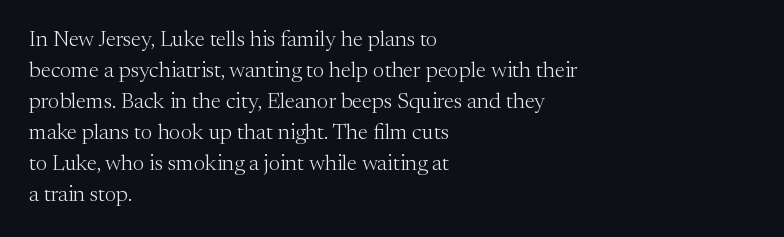
The words here are not underlined. Default kerning and tracking; the words read as compact shapes. The paragraph shown leans on its left margin. Posture: straight, roman, zero tilt. Vertical stems look standard width or narrower in stroke. Vertical spacing — default.
